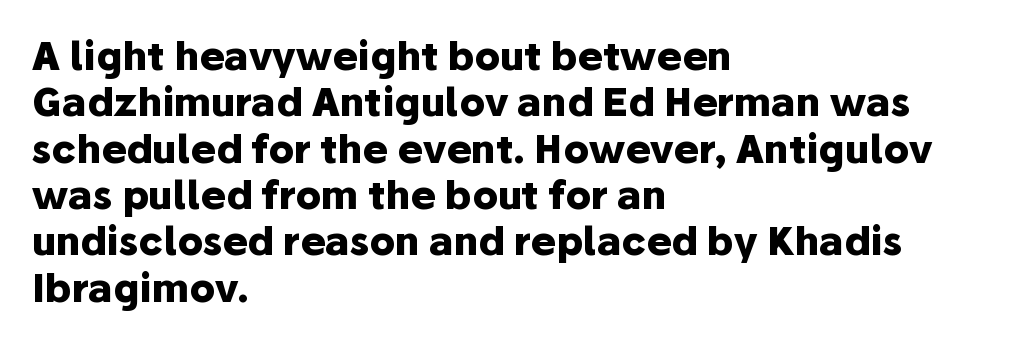
{"serif": "no", "italic": "no", "bold": "yes", "weight": "heavy", "width": "normal", "stroke_contrast": "low", "x_height": "medium", "monospaced": "no", "underline": "no", "align": "left", "line_spacing_ratio": 1.22, "letter_spacing": "normal", "letter_spacing_em": 0.0, "glyph_px": 38}
